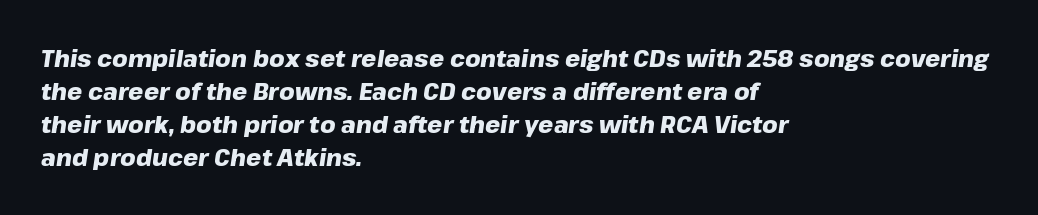
Weight check: bold — yes, fully. Notice how the passage keeps a crisp vertical edge on the left only. Quick note: underline off. If you measured baseline to baseline, you'd find a middling distance. Every character sits at an angle, as italics do.
